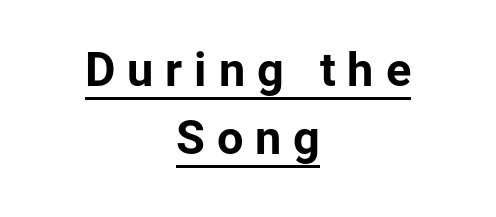
The rendering uses a moderate line-height, typical for paragraphs. Display-style spreading of the glyphs; the letterfit is very open. Characters remain perfectly vertical along every line. Alignment: centered. Is there an underline? Yes — a line sits under the letters.
